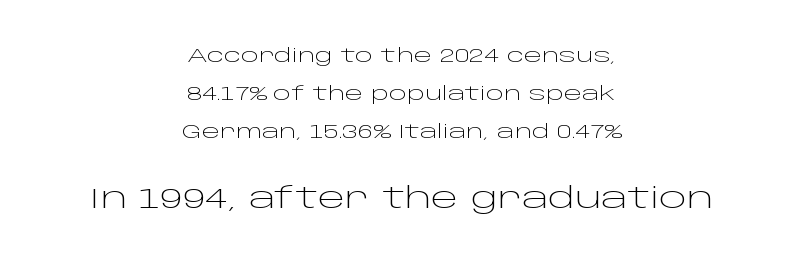
{"serif": "no", "italic": "no", "bold": "no", "weight": "light", "width": "wide", "stroke_contrast": "low", "x_height": "large", "monospaced": "no", "underline": "no", "align": "center", "line_spacing": "loose", "line_spacing_ratio": 2.01, "letter_spacing": "normal", "letter_spacing_em": 0.0, "larger_block": "second", "size_ratio": 1.53, "glyph_px": 29}
